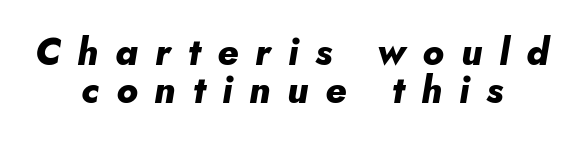
Each letter keeps its own natural width here, so spacing adapts to shape. This is heavy type, rendered in bold. Every character sits at an angle, as italics do. Type without underlining. The designer dialed line spacing down below the default. The passage is arranged like a title page — every line centered.
